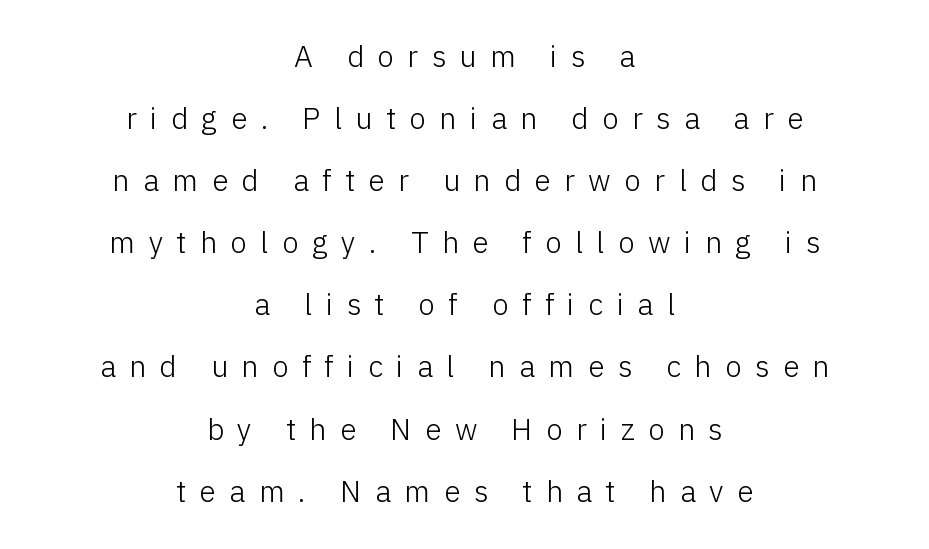
Q: Is the text bold? A: No.
Q: Is the text italic (slanted)? A: No, it is upright.
Q: Is the typeface a serif or a sans-serif typeface? A: Sans-serif.
Q: Is the text underlined? A: No.
Q: How is the paragraph aligned? A: Centered.
Q: Is the spacing between letters normal or unusually wide? A: Unusually wide.
Q: Is the spacing between lines tight, normal or loose? A: Loose.
Q: Width (condensed, normal, or wide)? A: Normal.
Q: Stroke contrast? A: Low.
Q: x-height? A: Medium.
Q: Monospaced? A: No.
